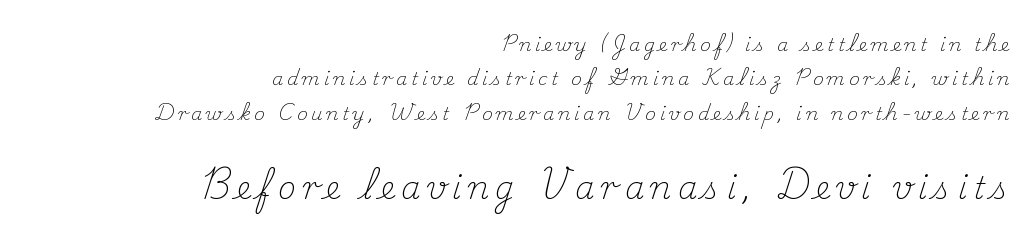
The image shows 31 px light serif type; set right-aligned, loose line spacing (1.91x), unusually wide letter spacing (+0.21 em), not underlined; the second (bottom) block is 1.72x larger; medium stroke contrast and a small x-height.
